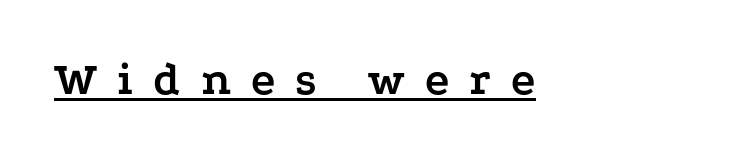
The image shows 46 px semibold, wide serif type, upright; set unusually wide letter spacing (+0.44 em), underlined; low stroke contrast and a medium x-height.
